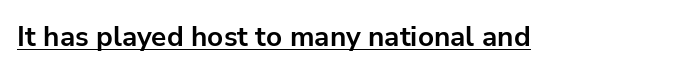
These lines are composed in type without serifs. How are the letters spaced? Ordinarily, with no added tracking. Caption: bold face, heavy strokes. This is underlined copy, the kind a proofreader might mark for attention. This sample uses an upright cut, with every glyph sitting square on the baseline. Each letter keeps its own natural width here, so spacing adapts to shape.
